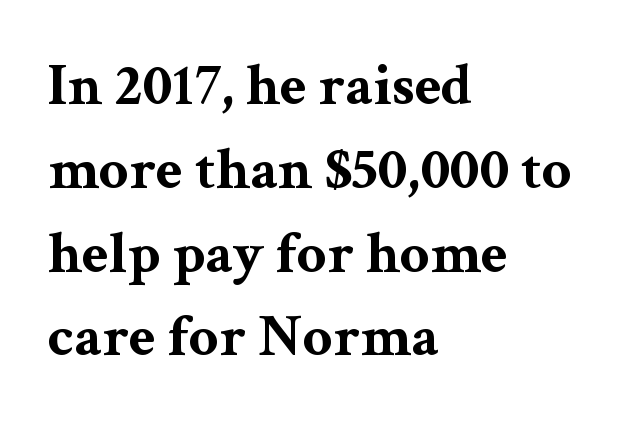
Q: Is the text bold? A: Yes.
Q: Is the text italic (slanted)? A: No, it is upright.
Q: Is the typeface a serif or a sans-serif typeface? A: Serif.
Q: Is the text underlined? A: No.
Q: How is the paragraph aligned? A: Left-aligned.
Q: Is the spacing between letters normal or unusually wide? A: Normal.
Q: Is the spacing between lines tight, normal or loose? A: Normal.
Q: Width (condensed, normal, or wide)? A: Wide.
Q: Stroke contrast? A: Medium.
Q: x-height? A: Medium.
Q: Monospaced? A: No.
